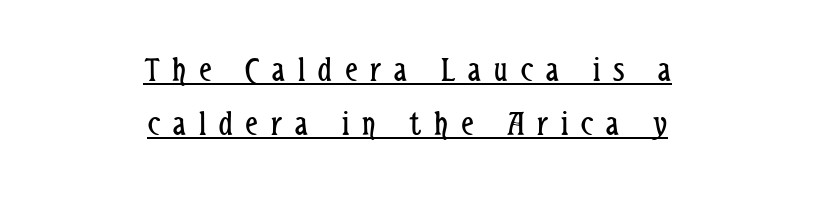
{"serif": "no", "italic": "no", "bold": "no", "weight": "regular", "width": "condensed", "stroke_contrast": "low", "x_height": "medium", "monospaced": "no", "underline": "yes", "align": "center", "line_spacing": "normal", "line_spacing_ratio": 1.54, "letter_spacing": "wide", "letter_spacing_em": 0.37, "glyph_px": 35}
